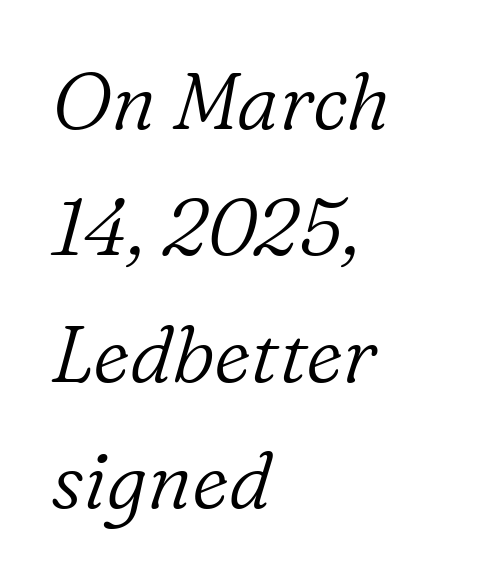
{"serif": "yes", "italic": "yes", "lean": "right", "slant_degrees": 16, "bold": "no", "weight": "light", "width": "normal", "stroke_contrast": "low", "x_height": "medium", "monospaced": "no", "underline": "no", "align": "left", "line_spacing": "normal", "line_spacing_ratio": 1.6, "letter_spacing": "normal", "letter_spacing_em": 0.0, "glyph_px": 79}
